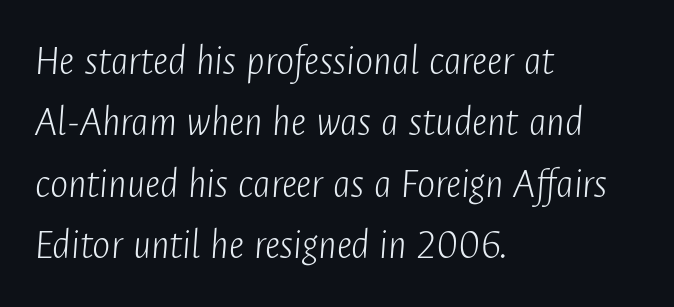
Think of a printed novel: that variable character pitch is what you see here. Default kerning and tracking; the words read as compact shapes. Clear beneath every line of the passage. Line beginnings align vertically; line endings do not. The rows are spaced the way most documents space them.
